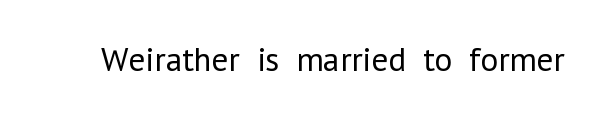
{"serif": "no", "italic": "no", "bold": "no", "weight": "regular", "width": "normal", "stroke_contrast": "low", "x_height": "medium", "monospaced": "no", "underline": "no", "letter_spacing": "normal", "letter_spacing_em": 0.0, "glyph_px": 34}
